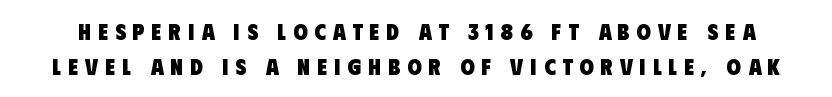
How heavy is the stroke? Heavy — this is a bold. Anything drawn beneath the words? Only blank space. There is plenty of visible air inserted between adjacent glyphs. Notice how descenders clear the ascenders below comfortably — that's standard leading.
